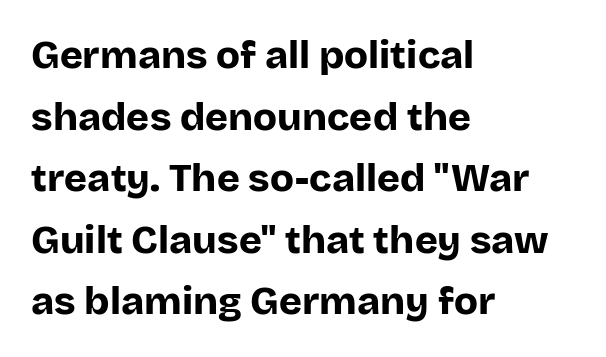
You could call the tracking neutral — neither tight nor loose. The rendering anchors every line to the left-hand side. Varying glyph widths throughout — classic text-font behaviour. These lines sit exactly where default settings would place them. How heavy is the stroke? Heavy — this is a bold. Does the lettering tilt? It doesn't — this is upright.
